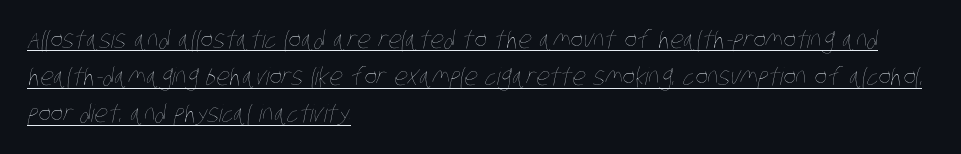
{"bold": "no", "underline": "yes", "align": "left", "line_spacing": "normal", "line_spacing_ratio": 1.55, "letter_spacing": "normal", "letter_spacing_em": 0.0, "glyph_px": 24}
